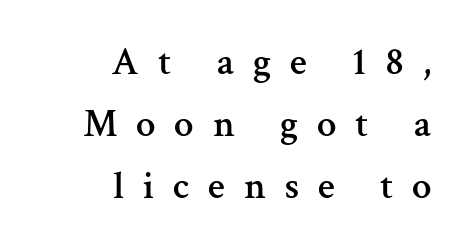
{"serif": "yes", "italic": "no", "width": "normal", "stroke_contrast": "medium", "x_height": "medium", "monospaced": "no", "underline": "no", "align": "right", "line_spacing": "normal", "line_spacing_ratio": 1.59, "letter_spacing": "wide", "letter_spacing_em": 0.48, "glyph_px": 39}
